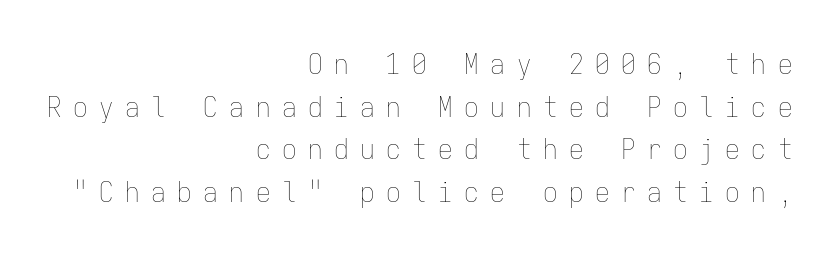
{"italic": "no", "bold": "no", "weight": "thin", "width": "condensed", "stroke_contrast": "low", "x_height": "medium", "monospaced": "yes", "underline": "no", "align": "right", "line_spacing": "normal", "line_spacing_ratio": 1.47, "letter_spacing": "wide", "letter_spacing_em": 0.4, "glyph_px": 29}
